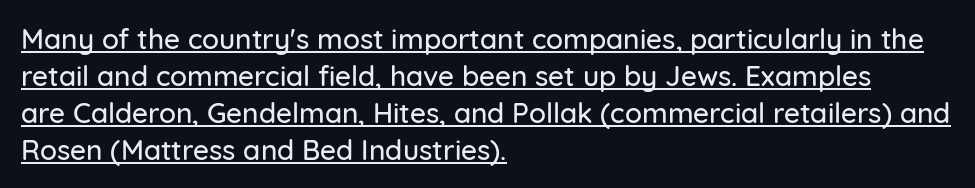
{"serif": "no", "italic": "no", "width": "normal", "stroke_contrast": "low", "x_height": "medium", "monospaced": "no", "underline": "yes", "align": "left", "line_spacing": "normal", "line_spacing_ratio": 1.32, "letter_spacing": "normal", "letter_spacing_em": 0.0, "glyph_px": 28}
